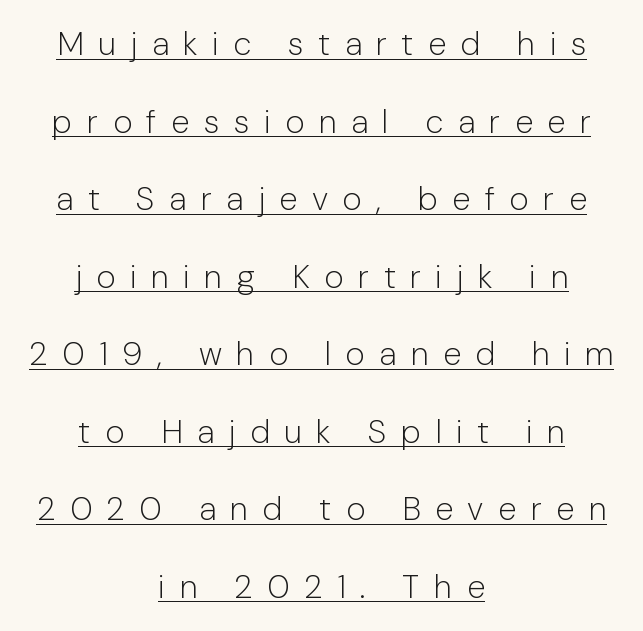
Q: Is the text bold? A: No.
Q: Is the text italic (slanted)? A: No, it is upright.
Q: Is the typeface a serif or a sans-serif typeface? A: Sans-serif.
Q: Is the text underlined? A: Yes.
Q: How is the paragraph aligned? A: Centered.
Q: Is the spacing between letters normal or unusually wide? A: Unusually wide.
Q: Is the spacing between lines tight, normal or loose? A: Loose.
Q: Width (condensed, normal, or wide)? A: Normal.
Q: Stroke contrast? A: Low.
Q: x-height? A: Medium.
Q: Monospaced? A: No.
